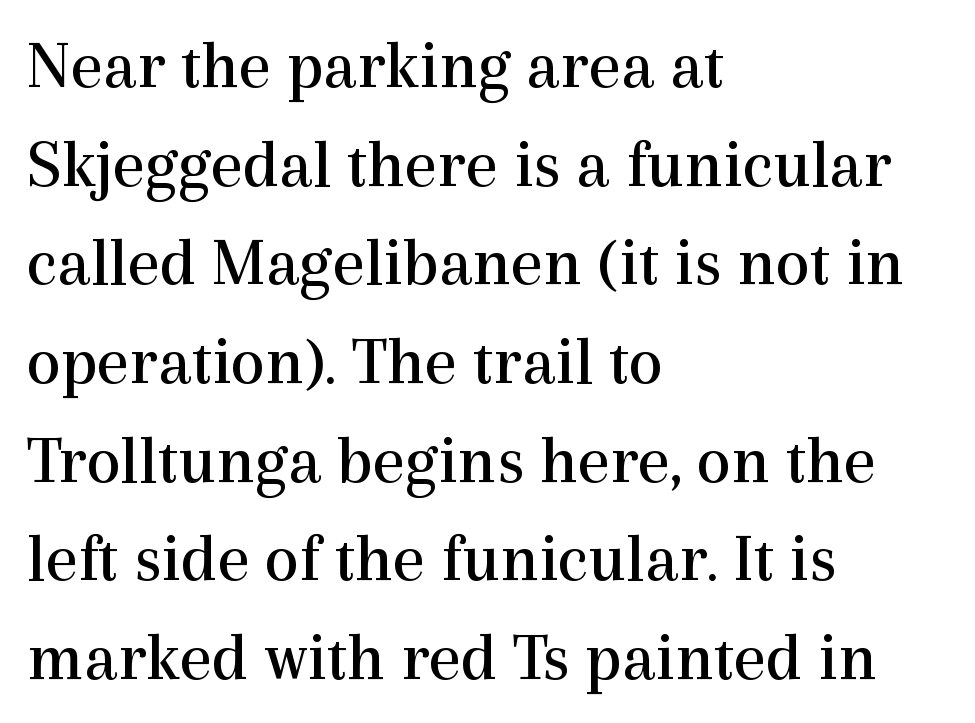
The image shows 69 px regular-weight serif type, upright; set left-aligned, normal line spacing (1.43x), normal letter spacing, not underlined; a medium x-height.
